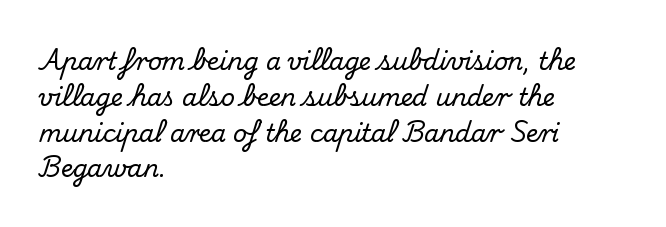
The image shows 24 px text type; set left-aligned, normal line spacing (1.49x), normal letter spacing, not underlined.
